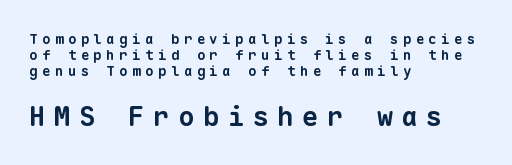
Leftover space on each line is placed entirely after the last word. The area under the type is left untouched. The tracking reads as deliberately expanded to a designer's eye. The passage shown is emphatically bold. A student would notice the bottom passage is typeset larger than what precedes it.
